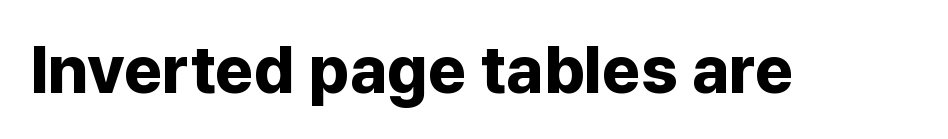
{"serif": "no", "italic": "no", "bold": "yes", "weight": "bold", "width": "normal", "stroke_contrast": "low", "x_height": "medium", "monospaced": "no", "underline": "no", "letter_spacing": "normal", "letter_spacing_em": 0.0, "glyph_px": 66}
